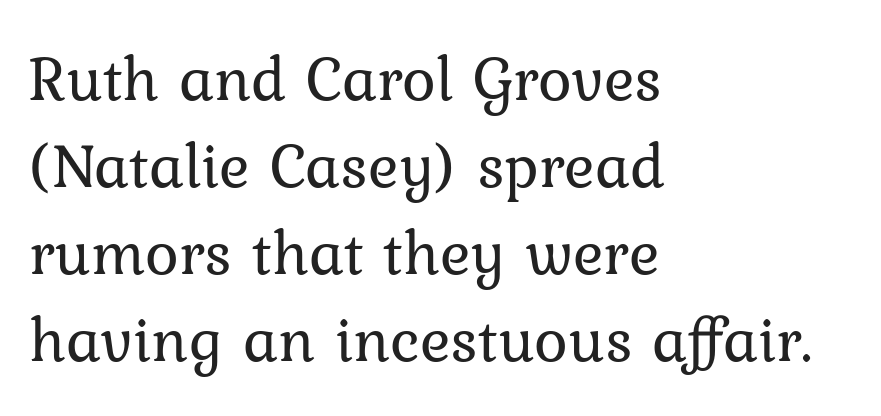
Look at the bottom of the vertical strokes: they flare into serifs here. If you measured baseline to baseline, you'd find a middling distance. A quiet, ordinary-to-light weight characterises the typeface. These lines are set flush left with a ragged right edge.
